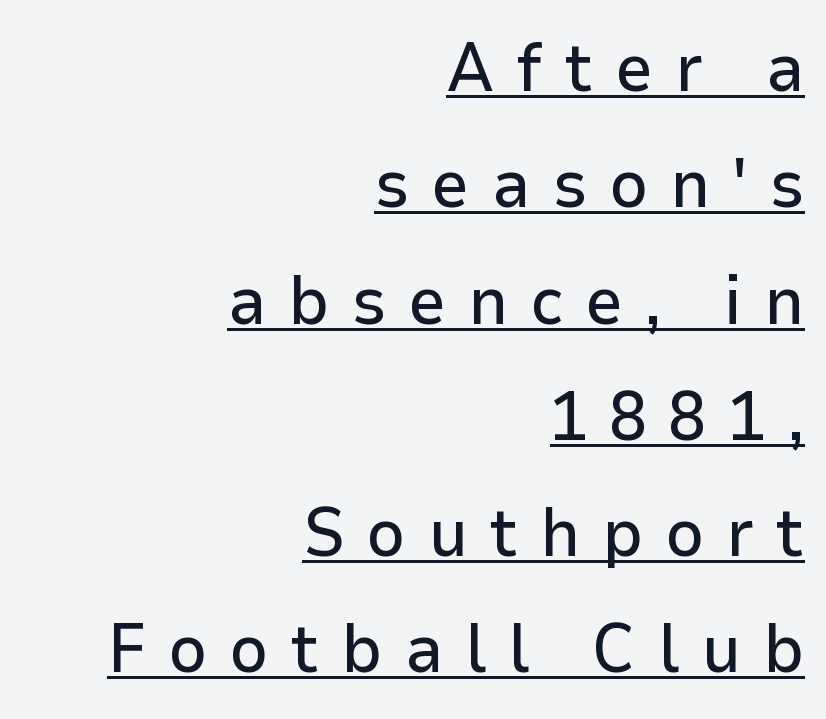
{"serif": "no", "italic": "no", "width": "normal", "stroke_contrast": "low", "x_height": "medium", "monospaced": "no", "underline": "yes", "align": "right", "line_spacing_ratio": 1.71, "letter_spacing": "wide", "letter_spacing_em": 0.32, "glyph_px": 68}
